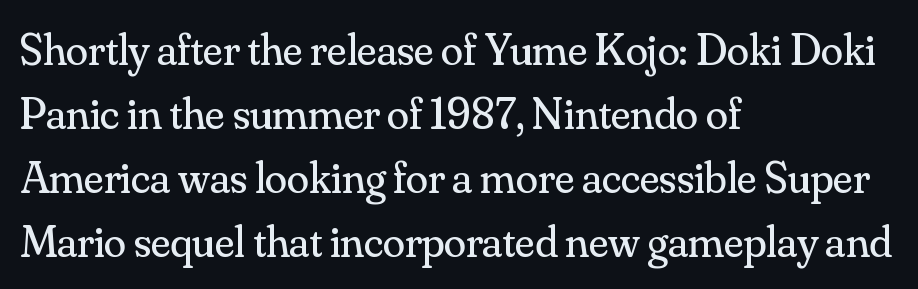
Q: Is the text bold? A: No.
Q: Is the text italic (slanted)? A: No, it is upright.
Q: Is the typeface a serif or a sans-serif typeface? A: Serif.
Q: Is the text underlined? A: No.
Q: How is the paragraph aligned? A: Left-aligned.
Q: Is the spacing between letters normal or unusually wide? A: Normal.
Q: Is the spacing between lines tight, normal or loose? A: Normal.
Q: Width (condensed, normal, or wide)? A: Normal.
Q: Stroke contrast? A: Medium.
Q: x-height? A: Small.
Q: Monospaced? A: No.
